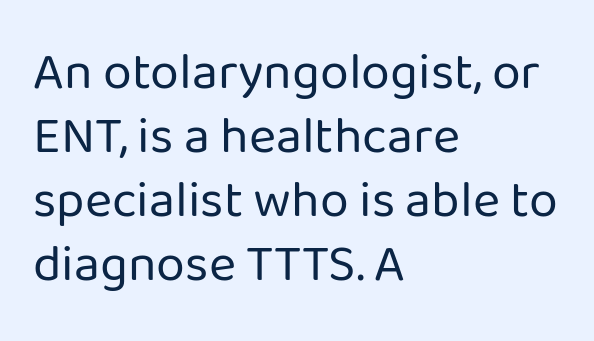
The image shows 52 px regular-weight sans-serif type, upright; set left-aligned, line spacing 1.23x, normal letter spacing, not underlined; low stroke contrast and a medium x-height.
